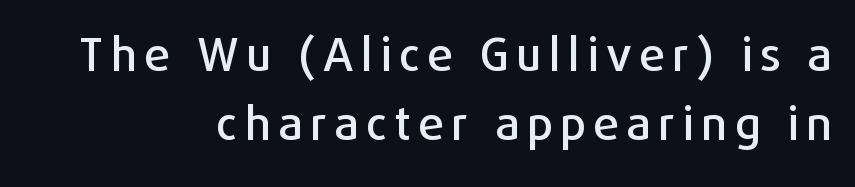
Spacing verdict: proportional, widths tailored to each character. A roman cut, with each character standing at attention. Notice how descenders clear the ascenders below comfortably — that's standard leading. A clean baseline with only descenders dipping below it. The paragraph shown leans on its right margin.
